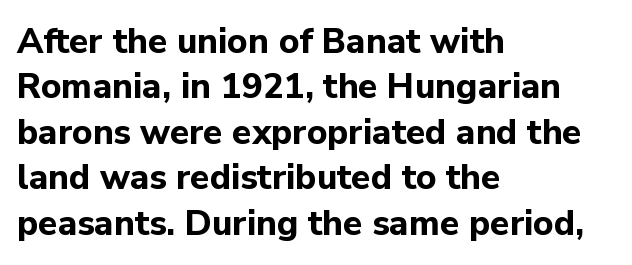
Q: Is the text bold? A: Yes.
Q: Is the text italic (slanted)? A: No, it is upright.
Q: Is the typeface a serif or a sans-serif typeface? A: Sans-serif.
Q: Is the text underlined? A: No.
Q: How is the paragraph aligned? A: Left-aligned.
Q: Is the spacing between letters normal or unusually wide? A: Normal.
Q: Is the spacing between lines tight, normal or loose? A: Normal.
Q: Width (condensed, normal, or wide)? A: Normal.
Q: Stroke contrast? A: Low.
Q: x-height? A: Medium.
Q: Monospaced? A: No.
